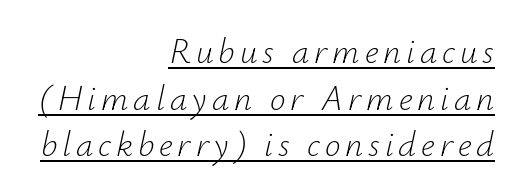
You can tell it's italic because the verticals aren't actually vertical. You could not count columns in this text — the font is proportionally spaced. Evenly set lines give the paragraph a standard silhouette. Unbolded letterforms with no extra heft. Descenders here cross a horizontal rule under the line. Where is the straight margin? On the right.
